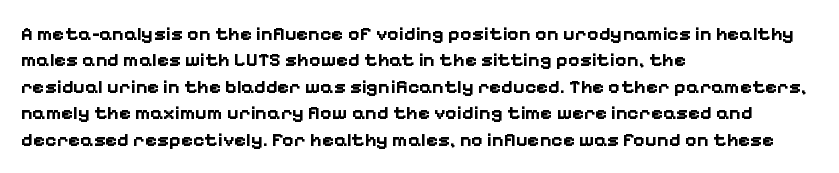
No extra tracking has been applied to these lines. The font is running at its bold setting. Students, observe: this is what conventionally led text looks like. Ascenders rise straight up at ninety degrees.
